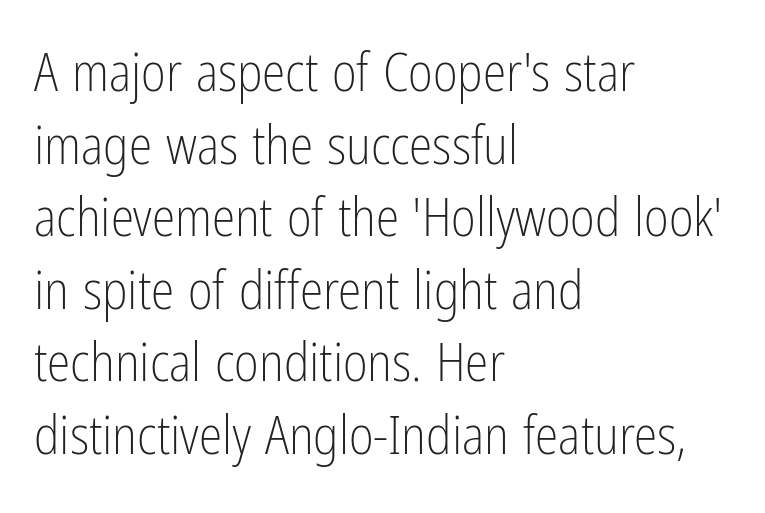
Q: Is the text bold? A: No.
Q: Is the text italic (slanted)? A: No, it is upright.
Q: Is the typeface a serif or a sans-serif typeface? A: Sans-serif.
Q: Is the text underlined? A: No.
Q: How is the paragraph aligned? A: Left-aligned.
Q: Is the spacing between letters normal or unusually wide? A: Normal.
Q: Is the spacing between lines tight, normal or loose? A: Normal.
Q: Width (condensed, normal, or wide)? A: Condensed.
Q: Stroke contrast? A: Low.
Q: x-height? A: Medium.
Q: Monospaced? A: No.
